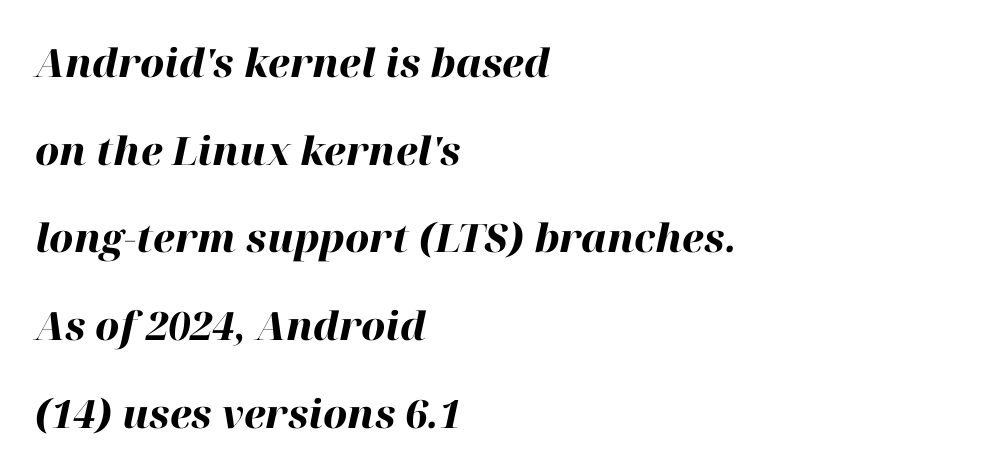
The image shows 39 px heavy type, italic (leaning right); set left-aligned, loose line spacing (2.25x), normal letter spacing, not underlined; high stroke contrast and a medium x-height.
